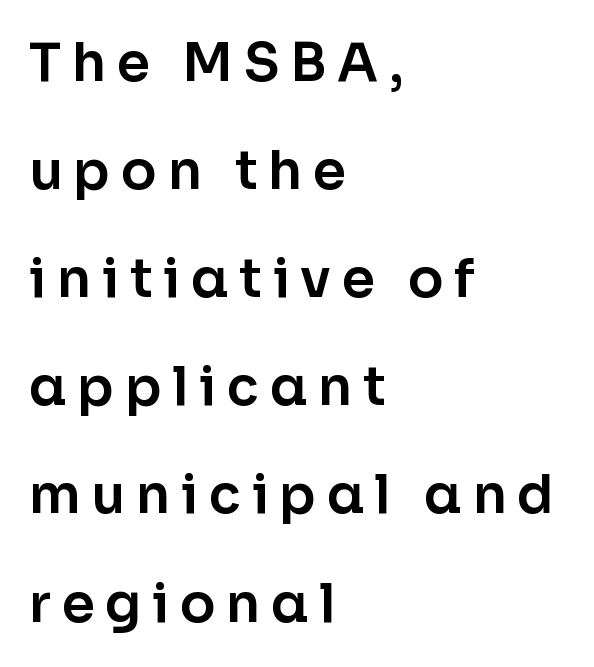
The image shows 53 px sans-serif type, upright; set left-aligned, loose line spacing (2.04x), unusually wide letter spacing (+0.2 em), not underlined; low stroke contrast and a medium x-height.
